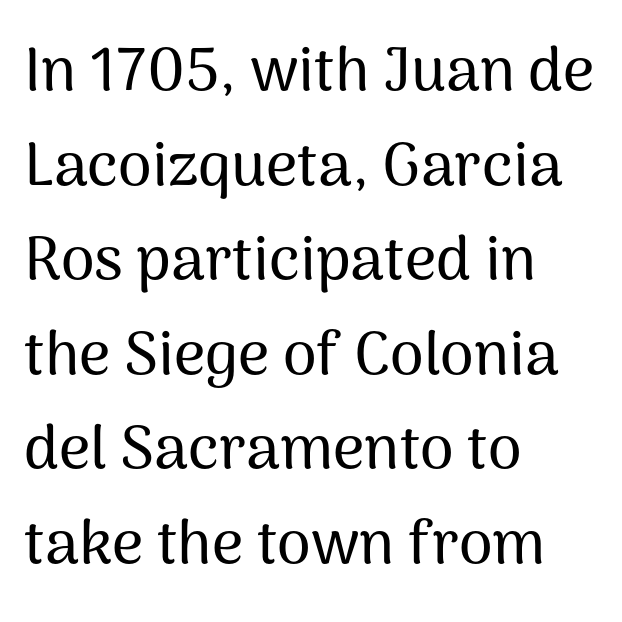
{"serif": "no", "italic": "no", "width": "normal", "stroke_contrast": "medium", "x_height": "medium", "monospaced": "no", "underline": "no", "align": "left", "line_spacing": "normal", "line_spacing_ratio": 1.55, "letter_spacing": "normal", "letter_spacing_em": 0.0, "glyph_px": 61}
